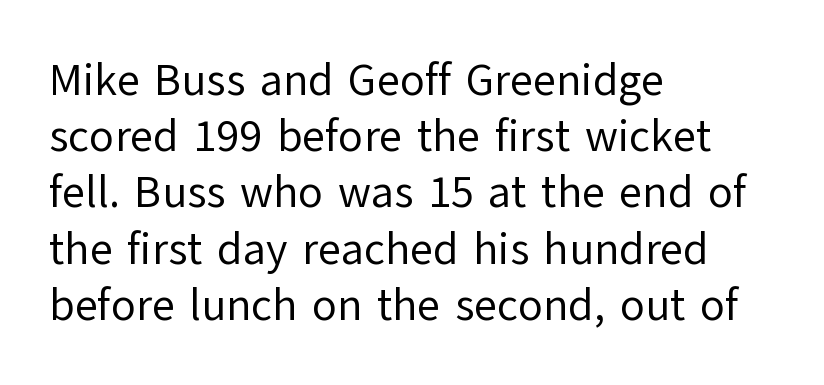
Is the type heavy? It reads as light-to-regular instead. The face used here is a sans, in the tradition of grotesques and geometrics. If you measured baseline to baseline, you'd find a middling distance. The font's upright variant was chosen for this text. Casual observation: everything's shoved over to the left. Honestly, the letter spacing is just normal — you wouldn't notice it.
